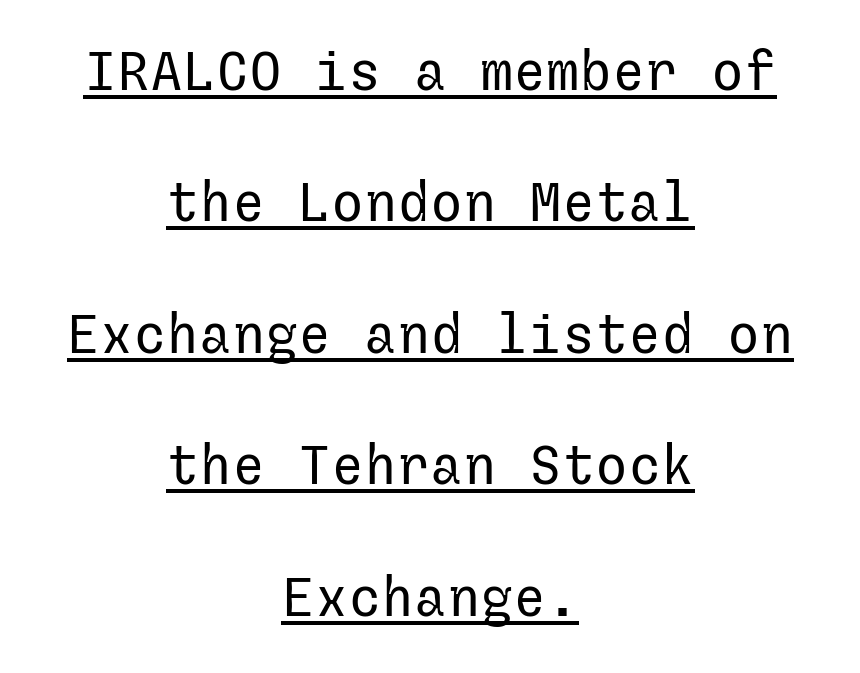
Q: Is the text bold? A: No.
Q: Is the text italic (slanted)? A: No, it is upright.
Q: Is the typeface a serif or a sans-serif typeface? A: Sans-serif.
Q: Is the text underlined? A: Yes.
Q: How is the paragraph aligned? A: Centered.
Q: Is the spacing between letters normal or unusually wide? A: Normal.
Q: Is the spacing between lines tight, normal or loose? A: Loose.
Q: Width (condensed, normal, or wide)? A: Normal.
Q: Stroke contrast? A: Low.
Q: x-height? A: Medium.
